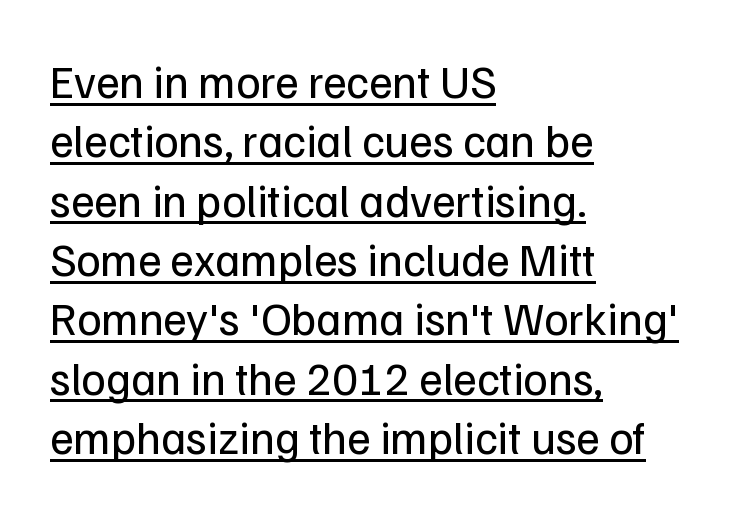
These lines are composed in type without serifs. A normal amount of white space separates one row of letters from the next. These lines were composed using upright roman letters. Each line of the rendering has a horizontal stroke beneath the glyphs.
